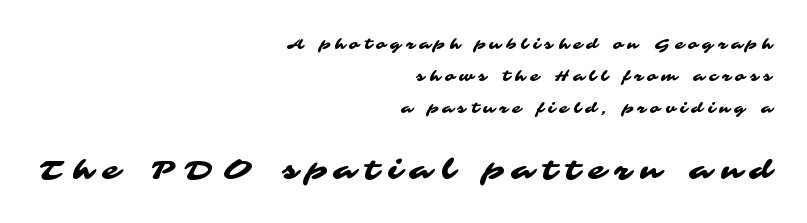
Q: Is the text underlined? A: No.
Q: How is the paragraph aligned? A: Right-aligned.
Q: Is the spacing between letters normal or unusually wide? A: Unusually wide.
Q: Is the spacing between lines tight, normal or loose? A: Loose.
Q: Which block of text is set in a larger size, the first (top) or the second (bottom)? A: The second (bottom) one.
